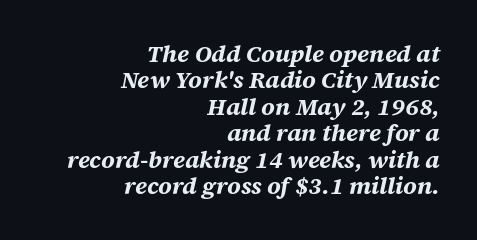
Would a proofreader flag this as italicized? Yes. The gap between lines stays unmarked. Students, note that the glyphs here touch the page at normal intervals. Stroke thickness is high; the sample reads as a true bold.
